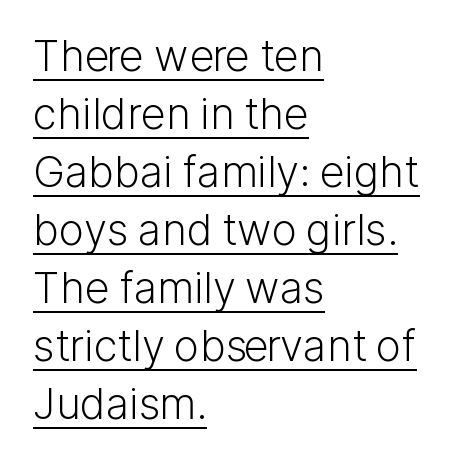
The image shows 43 px light sans-serif type, upright; set left-aligned, normal line spacing (1.35x), normal letter spacing, underlined; low stroke contrast and a medium x-height.
